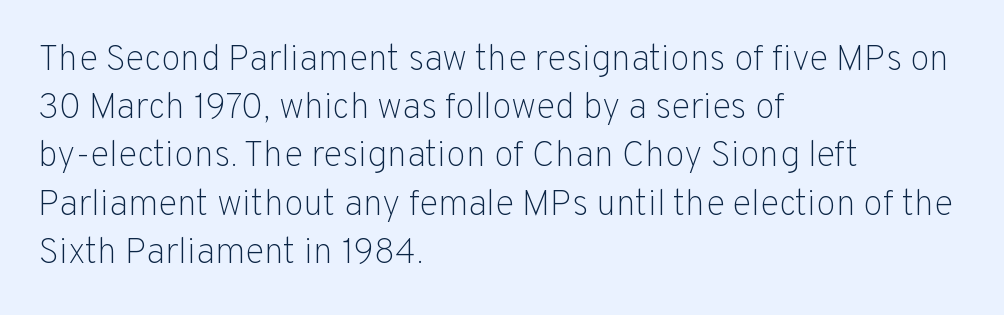
Q: Is the text bold? A: No.
Q: Is the text italic (slanted)? A: No, it is upright.
Q: Is the typeface a serif or a sans-serif typeface? A: Sans-serif.
Q: Is the text underlined? A: No.
Q: How is the paragraph aligned? A: Left-aligned.
Q: Is the spacing between letters normal or unusually wide? A: Normal.
Q: Is the spacing between lines tight, normal or loose? A: Normal.
Q: Width (condensed, normal, or wide)? A: Normal.
Q: Stroke contrast? A: Low.
Q: x-height? A: Medium.
Q: Monospaced? A: No.
